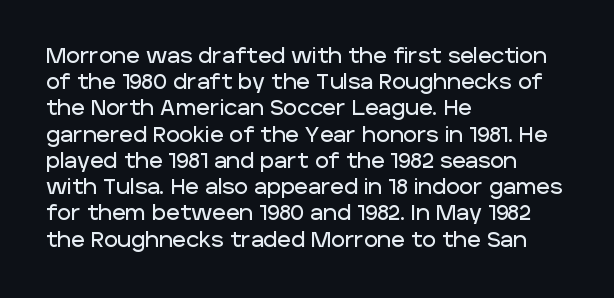
Q: Is the text italic (slanted)? A: No, it is upright.
Q: Is the text underlined? A: No.
Q: How is the paragraph aligned? A: Left-aligned.
Q: Is the spacing between letters normal or unusually wide? A: Normal.
Q: Is the spacing between lines tight, normal or loose? A: Normal.
